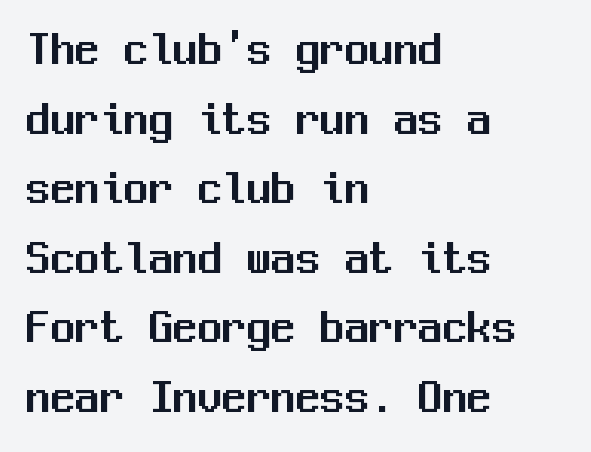
{"serif": "no", "italic": "no", "width": "normal", "stroke_contrast": "medium", "x_height": "medium", "monospaced": "yes", "underline": "no", "align": "left", "line_spacing": "normal", "line_spacing_ratio": 1.42, "letter_spacing": "normal", "letter_spacing_em": 0.0, "glyph_px": 49}
